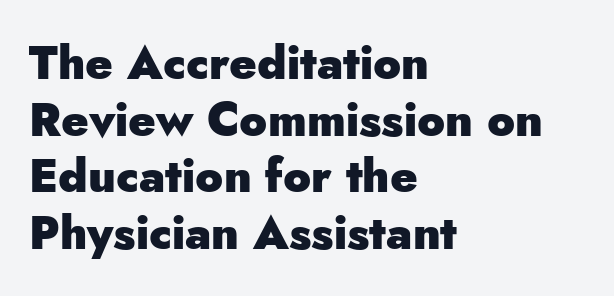
{"serif": "no", "italic": "no", "bold": "yes", "weight": "heavy", "width": "normal", "stroke_contrast": "low", "x_height": "small", "monospaced": "no", "underline": "no", "align": "left", "line_spacing_ratio": 1.23, "letter_spacing": "normal", "letter_spacing_em": 0.0, "glyph_px": 46}
